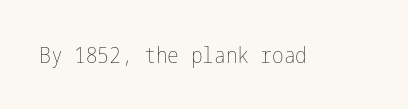
The space directly below the letters is spotless. Quick note: not italic, upright. The line texture is even and compact thanks to regular tracking. These glyphs show unthickened strokes, regular width or finer.
